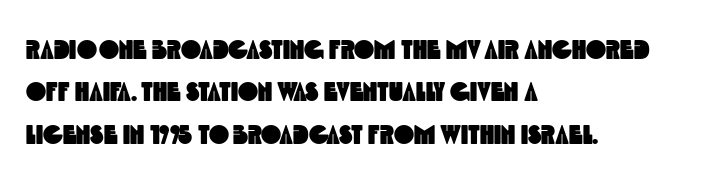
The compositor pushed each line to the left boundary. The passage shown stacks its lines at a standard gap. You could call the tracking neutral — neither tight nor loose. The string is rendered with underlining switched off.
